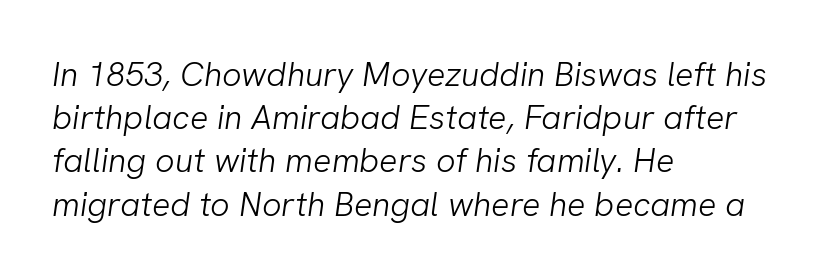
The string is rendered with underlining switched off. Honestly, the row spacing looks completely unremarkable. Compared with typical body copy, the letter spacing here is the same. The passage shown is typed in a proportional face where columns would drift. Each line starts at the same left margin while the right side varies. No heavy texture on the line: the type isn't bold.
